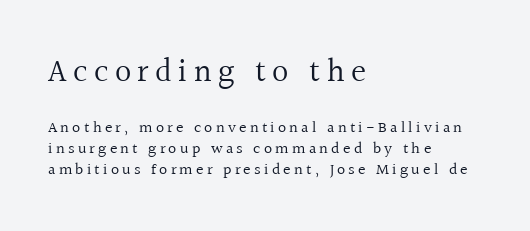
The image shows 32 px regular-weight serif type, upright; set left-aligned, normal line spacing (1.3x), unusually wide letter spacing (+0.2 em), not underlined; the first (top) block is 2.0x larger; a medium x-height.
